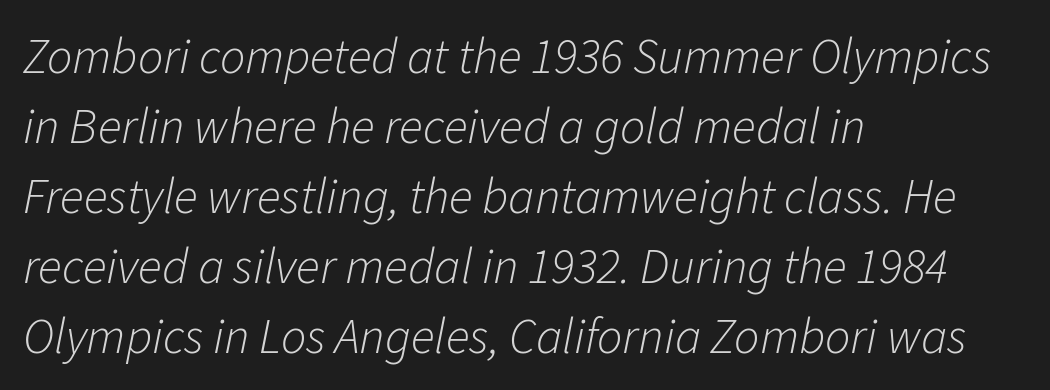
The image shows 50 px light type, italic (leaning right); set left-aligned, normal line spacing (1.4x), normal letter spacing, not underlined; low stroke contrast and a medium x-height.
